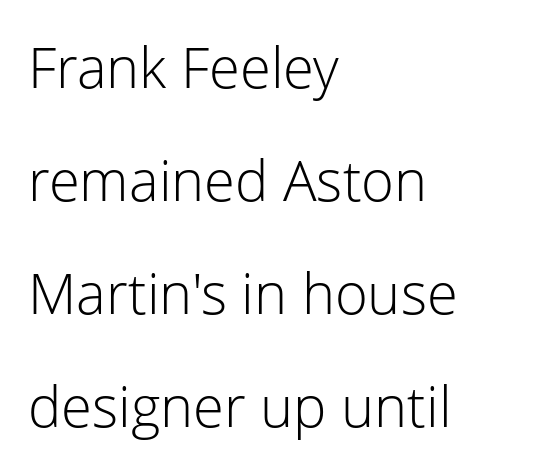
The image shows 56 px light sans-serif type, upright; set left-aligned, loose line spacing (2.02x), normal letter spacing, not underlined; low stroke contrast and a medium x-height.
